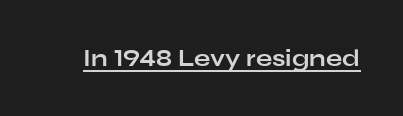
Q: Is the text bold? A: Yes.
Q: Is the text italic (slanted)? A: No, it is upright.
Q: Is the text underlined? A: Yes.
Q: Is the spacing between letters normal or unusually wide? A: Normal.
